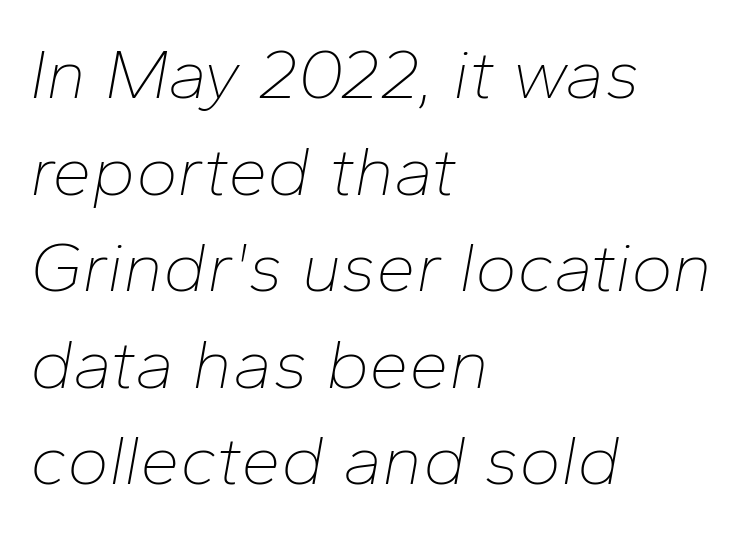
{"italic": "yes", "lean": "right", "slant_degrees": 10, "bold": "no", "weight": "thin", "width": "normal", "stroke_contrast": "low", "x_height": "medium", "monospaced": "no", "underline": "no", "align": "left", "line_spacing": "normal", "line_spacing_ratio": 1.36, "letter_spacing": "normal", "letter_spacing_em": 0.0, "glyph_px": 71}
